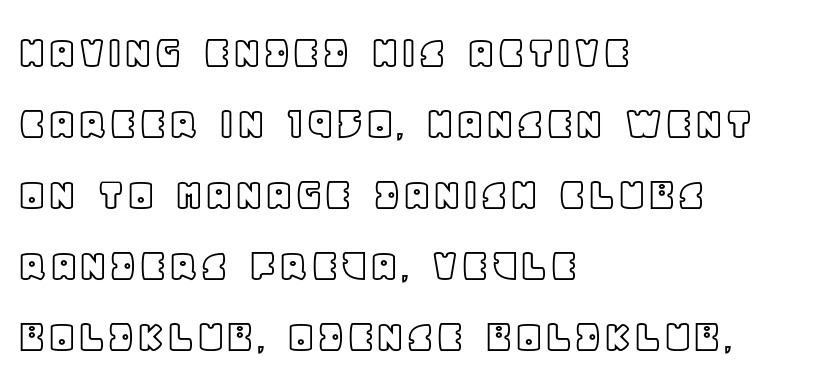
Q: Is the text italic (slanted)? A: No, it is upright.
Q: Is the text underlined? A: No.
Q: How is the paragraph aligned? A: Left-aligned.
Q: Is the spacing between letters normal or unusually wide? A: Normal.
Q: Is the spacing between lines tight, normal or loose? A: Normal.
Q: Width (condensed, normal, or wide)? A: Normal.
Q: x-height? A: Large.
Q: Monospaced? A: No.
